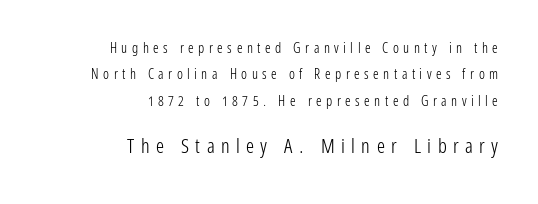
The image shows 20 px text type, upright; set right-aligned, line spacing 1.89x, unusually wide letter spacing (+0.32 em), not underlined; the second (bottom) block is 1.43x larger.
